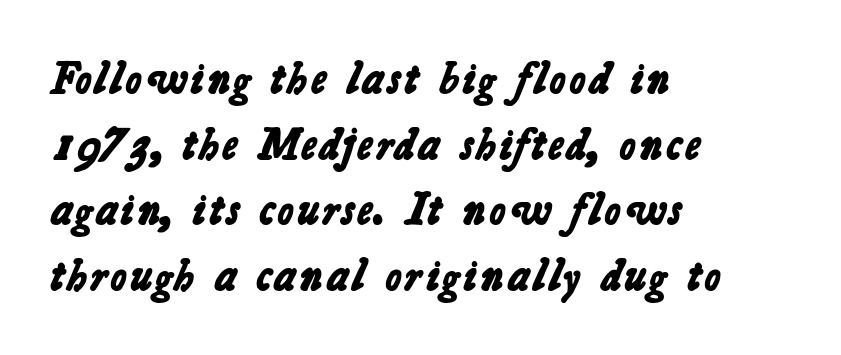
The image shows 44 px bold sans-serif type; set left-aligned, normal line spacing (1.49x), normal letter spacing, not underlined; low stroke contrast and a medium x-height.
